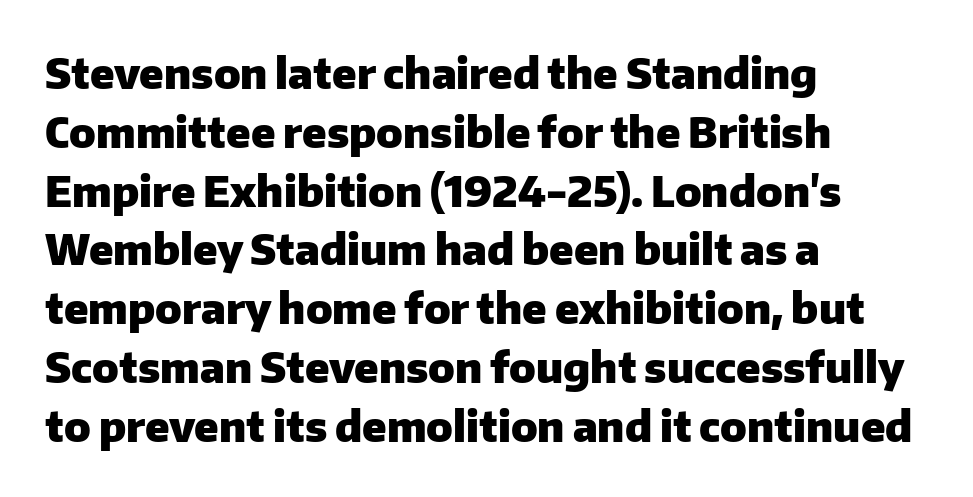
{"serif": "no", "italic": "no", "bold": "yes", "weight": "heavy", "width": "normal", "stroke_contrast": "low", "x_height": "medium", "monospaced": "no", "underline": "no", "align": "left", "line_spacing": "normal", "line_spacing_ratio": 1.4, "letter_spacing": "normal", "letter_spacing_em": 0.0, "glyph_px": 42}
